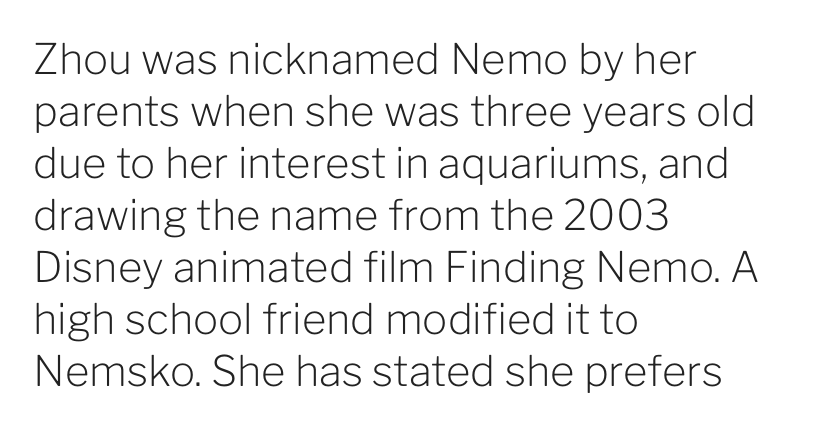
The image shows 42 px light sans-serif type, upright; set left-aligned, line spacing 1.24x, normal letter spacing, not underlined; low stroke contrast and a medium x-height.
